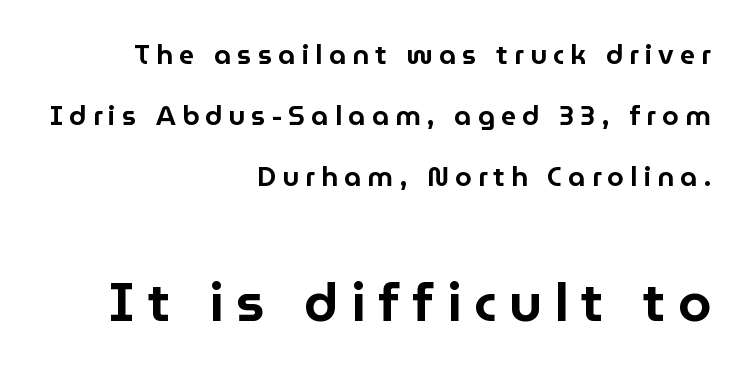
Stroke terminals: plain, sans-serif. Spacing verdict: proportional, widths tailored to each character. The tracking jumps out immediately: characters are airy and widely separated. Do the letters lean? They stand straight. Bigger letters appear in the bottom chunk; the top chunk is reduced.
